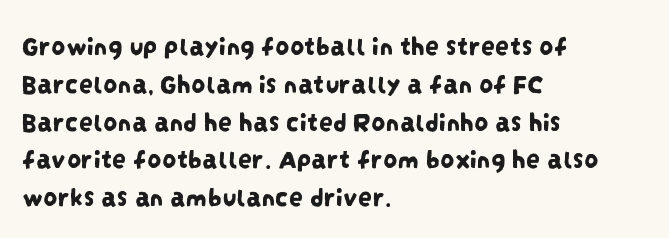
The face used here is proportionally spaced, like ordinary book or web type. Does the type have serifs? No, each stem ends abruptly. This sample is left-justified, so line endings fall wherever the words run out. Spacing between characters is what you'd get straight out of the box. How would I describe the line gaps? Plain and ordinary.
